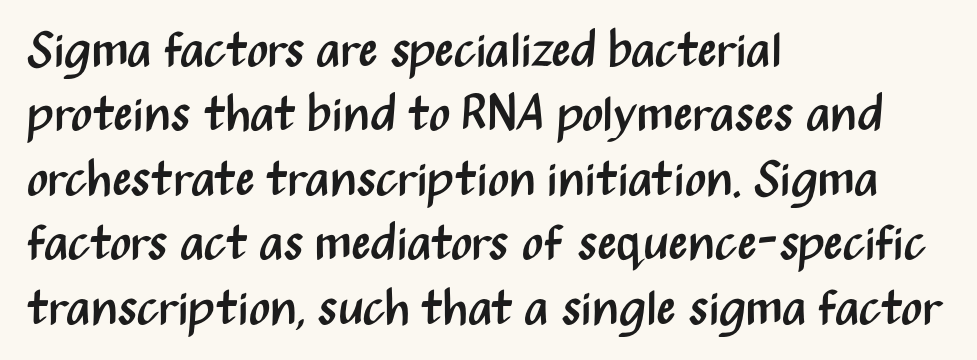
{"serif": "no", "italic": "no", "bold": "no", "weight": "regular", "width": "condensed", "stroke_contrast": "medium", "x_height": "medium", "monospaced": "no", "underline": "no", "align": "left", "line_spacing": "normal", "line_spacing_ratio": 1.29, "letter_spacing": "normal", "letter_spacing_em": 0.0, "glyph_px": 50}
